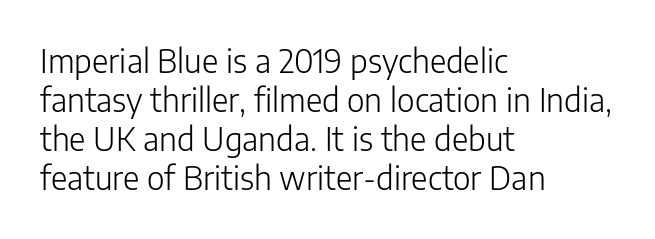
The image shows 32 px light sans-serif type, upright; set left-aligned, line spacing 1.22x, normal letter spacing, not underlined; low stroke contrast and a medium x-height.
